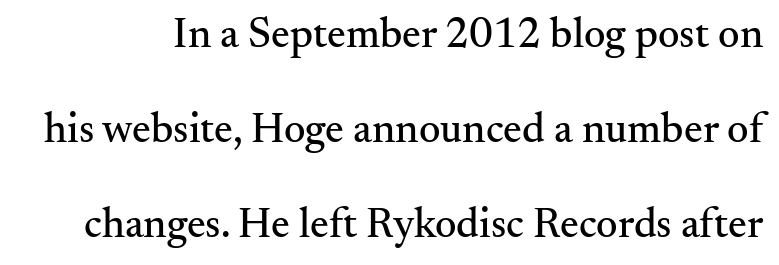
Every character sits straight up, as roman type does. A typesetter would call this zero additional tracking. Horizontal bands of white between lines are thick stripes. This sample has the flowing, uneven cadence of proportional lettering. Does the type have serifs? Yes, each stem ends in a small foot.
